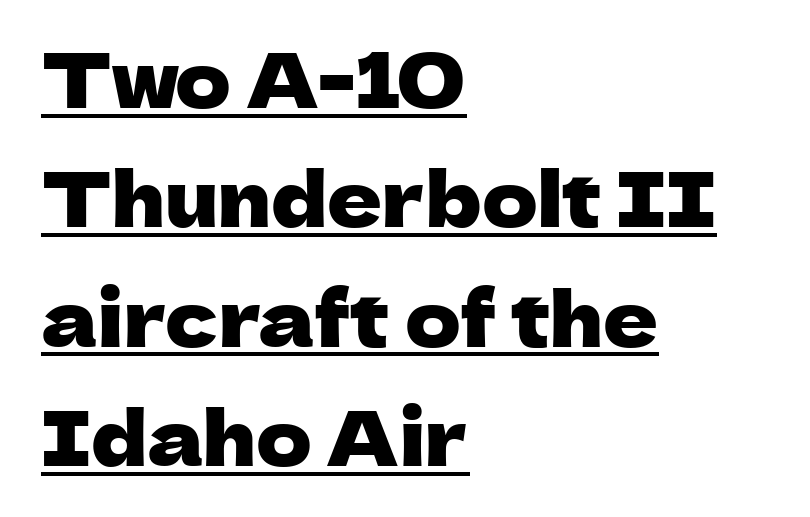
{"serif": "no", "italic": "no", "width": "normal", "stroke_contrast": "low", "x_height": "medium", "monospaced": "no", "underline": "yes", "align": "left", "line_spacing": "normal", "line_spacing_ratio": 1.57, "letter_spacing": "normal", "letter_spacing_em": 0.0, "glyph_px": 76}
